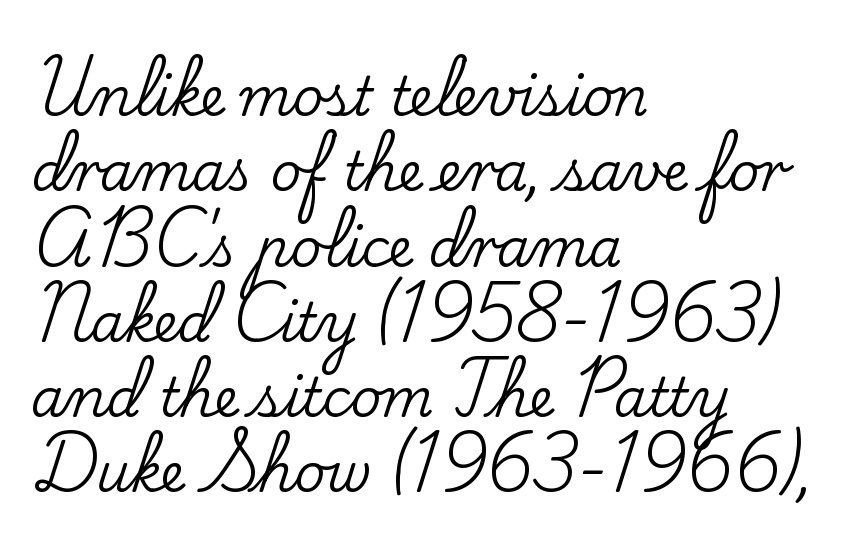
Any mark beneath the type? The region is blank. No extra tracking has been applied to these lines. Each letter's strokes conclude with small projecting serifs. Character widths vary here, with narrow letters taking less room than wide ones.
